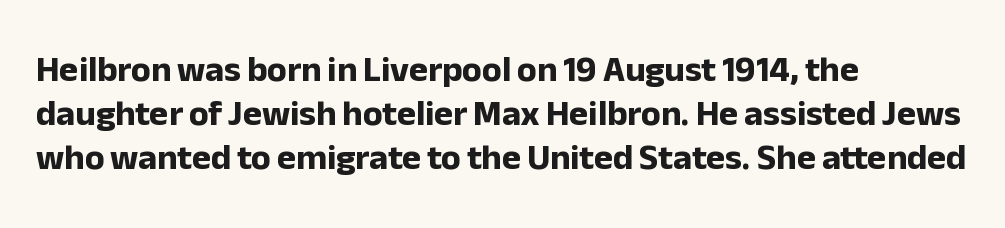
Every letter is thick-stroked: bold, no question. Visually the block forms a straight wall on the left and a jagged coastline on the right. Posture: vertical. The passage shown is typed in a proportional face where columns would drift. Look at the tracking — it's just the regular setting, nothing added.
